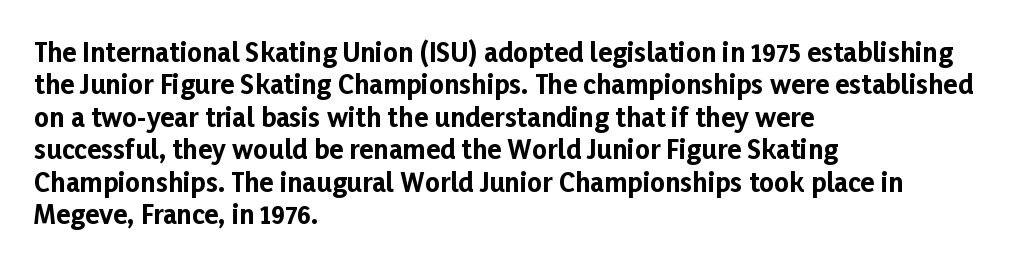
Q: Is the text bold? A: Yes.
Q: Is the text italic (slanted)? A: No, it is upright.
Q: Is the text underlined? A: No.
Q: How is the paragraph aligned? A: Left-aligned.
Q: Is the spacing between letters normal or unusually wide? A: Normal.
Q: Is the spacing between lines tight, normal or loose? A: Normal.
